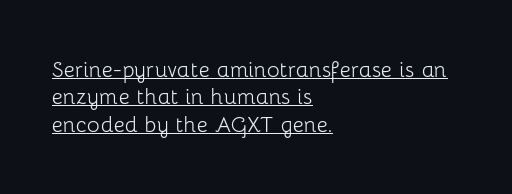
Q: Is the text bold? A: No.
Q: Is the text italic (slanted)? A: No, it is upright.
Q: Is the text underlined? A: Yes.
Q: How is the paragraph aligned? A: Left-aligned.
Q: Is the spacing between letters normal or unusually wide? A: Normal.
Q: Is the spacing between lines tight, normal or loose? A: Tight.
